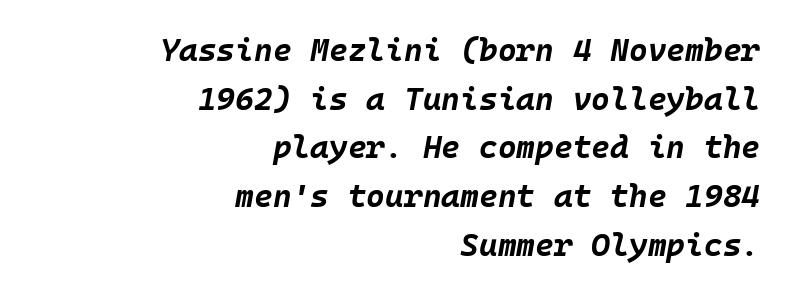
The image shows 32 px bold type, italic (leaning right); set right-aligned, normal line spacing (1.52x), normal letter spacing, not underlined; low stroke contrast and a large x-height.
